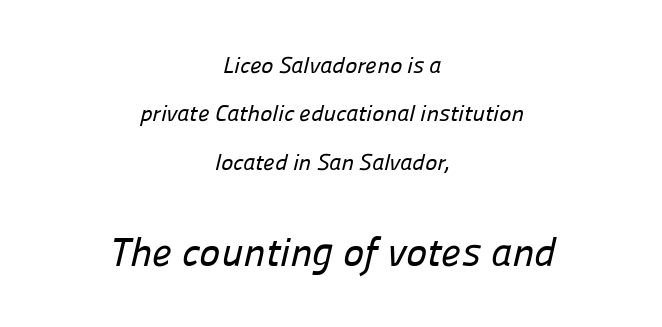
Honestly, there is no underline to notice here at all. Is this a fixed-width face? No — the glyphs have proportional, varying widths. Typographically, this falls in the sans-serif category. Larger block? The one below; the one above is distinctly smaller.
